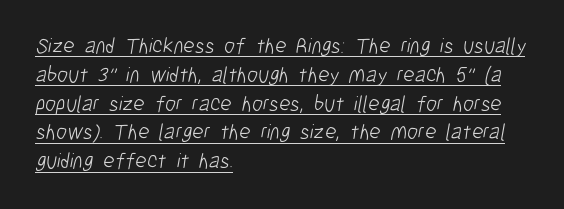
The image shows 22 px text type; set left-aligned, normal line spacing (1.31x), normal letter spacing, underlined.
